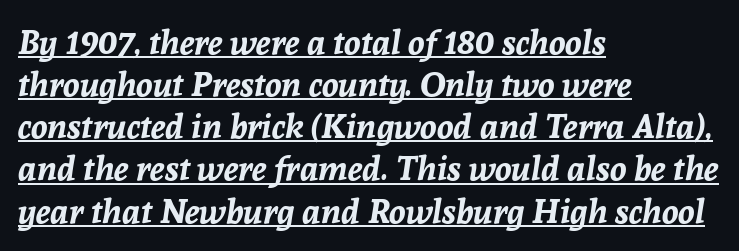
The image shows 34 px bold type, italic (leaning right); set left-aligned, line spacing 1.24x, normal letter spacing, underlined; low stroke contrast and a medium x-height.
